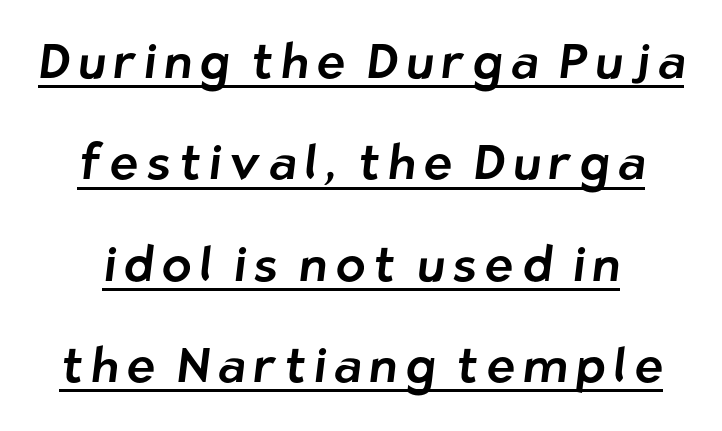
{"serif": "no", "width": "normal", "stroke_contrast": "low", "x_height": "medium", "monospaced": "no", "underline": "yes", "line_spacing": "loose", "line_spacing_ratio": 2.07, "glyph_px": 49}
